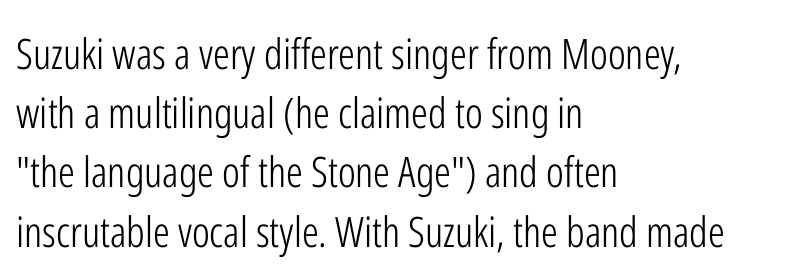
The image shows 42 px light, condensed sans-serif type, upright; set left-aligned, normal line spacing (1.41x), normal letter spacing, not underlined; low stroke contrast and a medium x-height.
